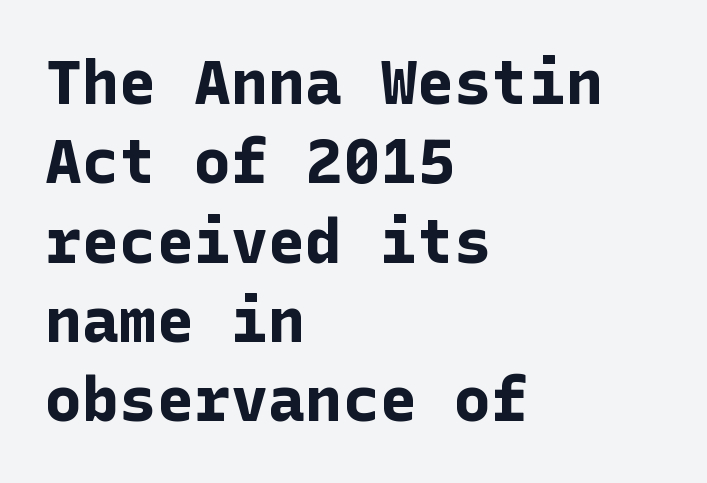
You could call the tracking neutral — neither tight nor loose. The zone under the glyphs is completely vacant. The typeface chosen for these lines omits serifs. A student would call this left alignment; a typographer would say flush left, rag right. Whoever set this chose a conventional vertical rhythm.
